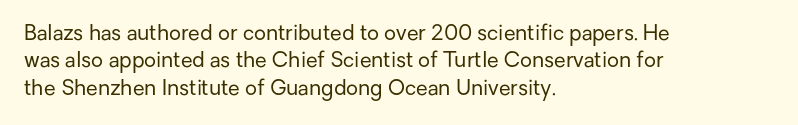
The image shows 21 px text type, upright; set left-aligned, normal line spacing (1.3x), normal letter spacing, not underlined.
